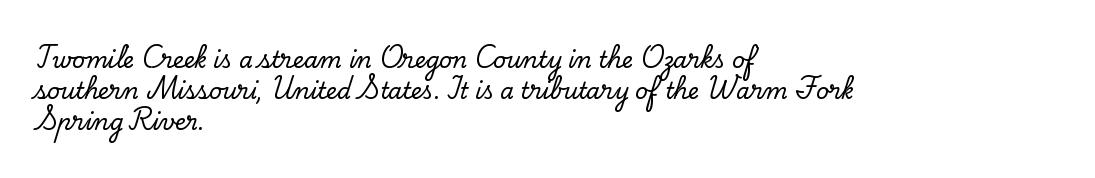
{"underline": "no", "align": "left", "line_spacing": "normal", "line_spacing_ratio": 1.41, "letter_spacing": "normal", "letter_spacing_em": 0.0, "glyph_px": 22}
